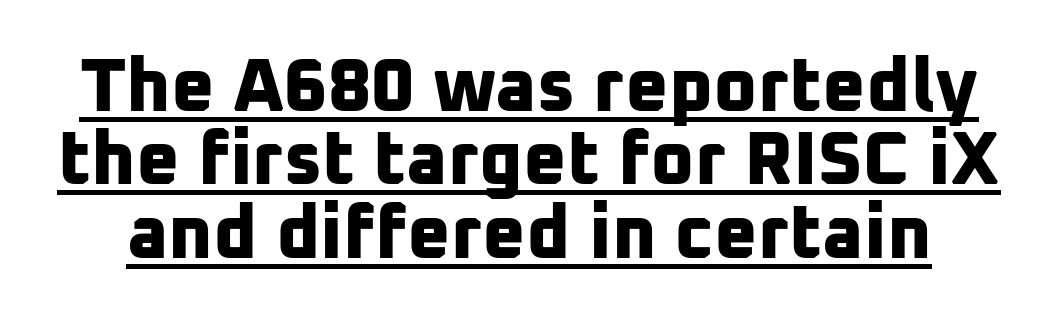
The image shows 75 px bold sans-serif type; set tight line spacing (0.98x), normal letter spacing, underlined; low stroke contrast and a medium x-height.
